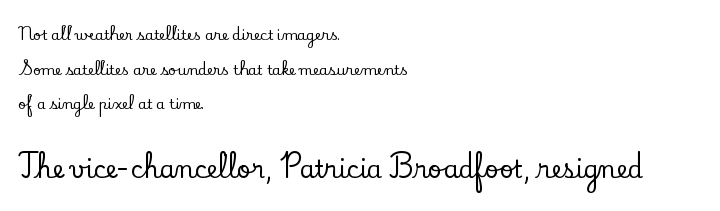
Q: Is the text italic (slanted)? A: No, it is upright.
Q: Is the text underlined? A: No.
Q: How is the paragraph aligned? A: Left-aligned.
Q: Is the spacing between letters normal or unusually wide? A: Normal.
Q: Is the spacing between lines tight, normal or loose? A: Loose.
Q: Which block of text is set in a larger size, the first (top) or the second (bottom)? A: The second (bottom) one.
